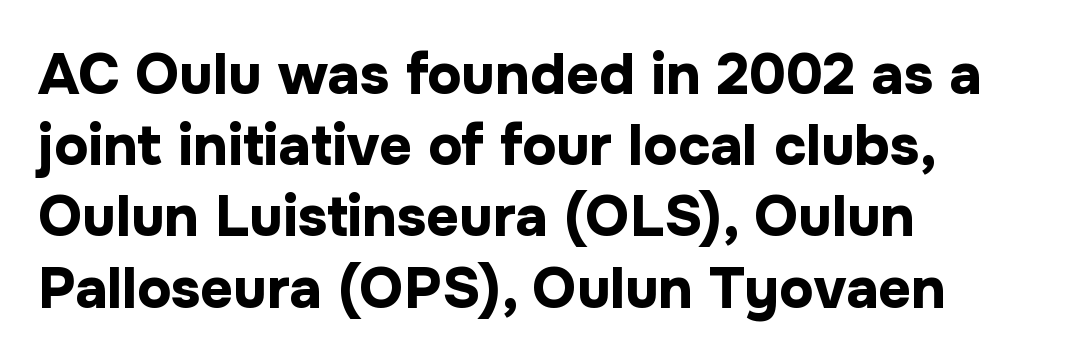
{"serif": "no", "italic": "no", "bold": "yes", "weight": "bold", "width": "normal", "stroke_contrast": "low", "x_height": "medium", "monospaced": "no", "underline": "no", "align": "left", "line_spacing": "normal", "line_spacing_ratio": 1.25, "letter_spacing": "normal", "letter_spacing_em": 0.0, "glyph_px": 57}
